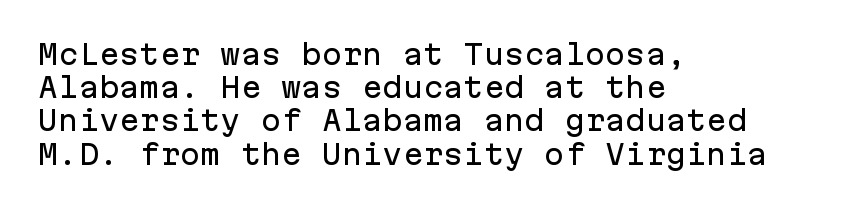
The image shows 27 px text type, upright; set left-aligned, line spacing 1.23x, normal letter spacing, not underlined.
